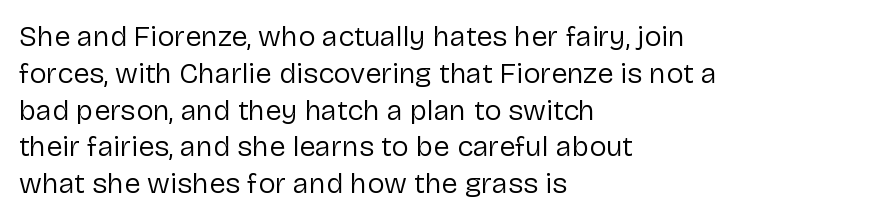
Q: Is the text bold? A: No.
Q: Is the text italic (slanted)? A: No, it is upright.
Q: Is the typeface a serif or a sans-serif typeface? A: Sans-serif.
Q: Is the text underlined? A: No.
Q: How is the paragraph aligned? A: Left-aligned.
Q: Is the spacing between letters normal or unusually wide? A: Normal.
Q: Is the spacing between lines tight, normal or loose? A: Normal.
Q: Width (condensed, normal, or wide)? A: Normal.
Q: Stroke contrast? A: Low.
Q: x-height? A: Medium.
Q: Monospaced? A: No.
